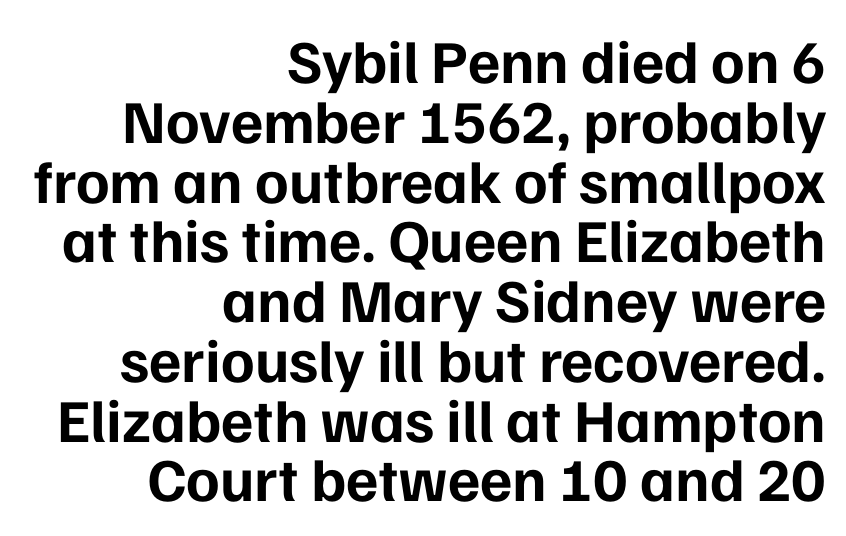
{"serif": "no", "italic": "no", "bold": "yes", "weight": "bold", "width": "normal", "stroke_contrast": "low", "x_height": "medium", "monospaced": "no", "underline": "no", "align": "right", "line_spacing": "tight", "line_spacing_ratio": 0.98, "letter_spacing": "normal", "letter_spacing_em": 0.0, "glyph_px": 61}
